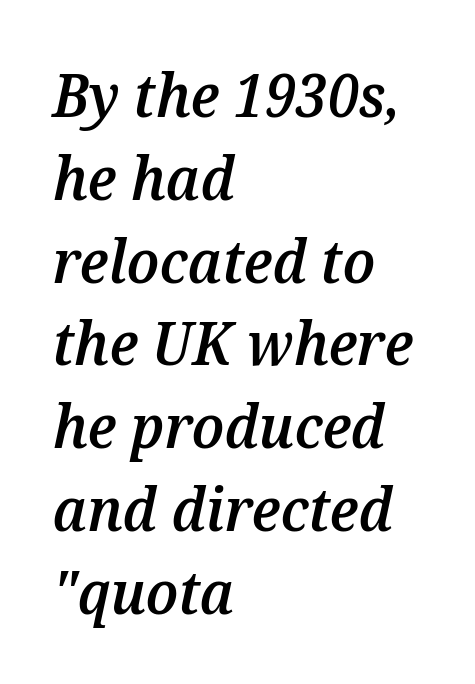
{"italic": "yes", "lean": "right", "slant_degrees": 12, "bold": "semi", "weight": "semibold", "width": "normal", "stroke_contrast": "medium", "x_height": "medium", "monospaced": "no", "underline": "no", "align": "left", "line_spacing": "normal", "line_spacing_ratio": 1.38, "letter_spacing": "normal", "letter_spacing_em": 0.0, "glyph_px": 60}
